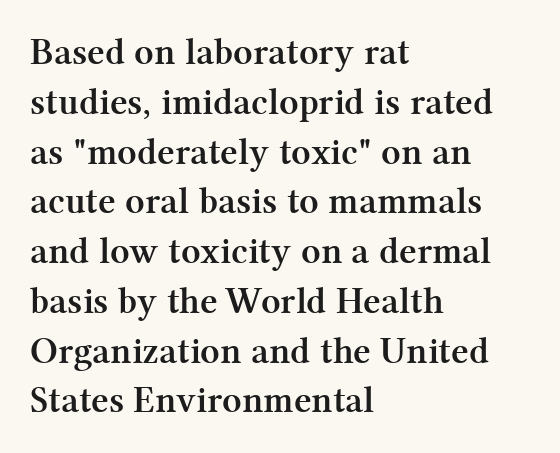
Q: Is the text bold? A: Yes.
Q: Is the text italic (slanted)? A: No, it is upright.
Q: Is the typeface a serif or a sans-serif typeface? A: Serif.
Q: Is the text underlined? A: No.
Q: How is the paragraph aligned? A: Left-aligned.
Q: Is the spacing between letters normal or unusually wide? A: Normal.
Q: Is the spacing between lines tight, normal or loose? A: Normal.
Q: Width (condensed, normal, or wide)? A: Normal.
Q: Stroke contrast? A: Medium.
Q: x-height? A: Medium.
Q: Monospaced? A: No.
